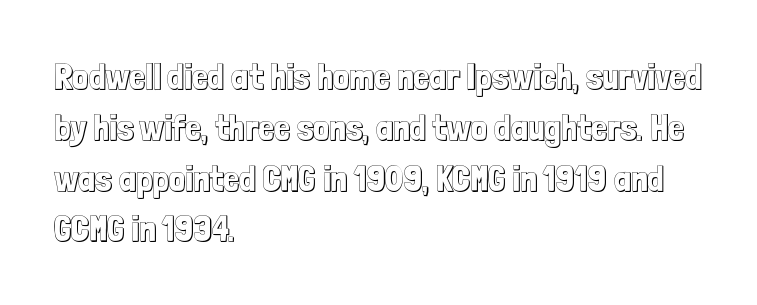
Do the characters align in a grid? No, the font is proportional. Descenders are the only things crossing below the line. A classic flush-left, rag-right setting is used for this passage. A typesetter would call this leading conventional body-copy spacing.
